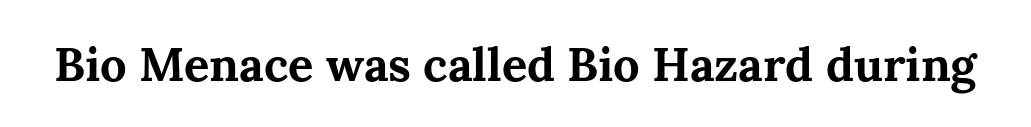
The image shows 47 px bold serif type, upright; set normal letter spacing, not underlined; medium stroke contrast and a medium x-height.
